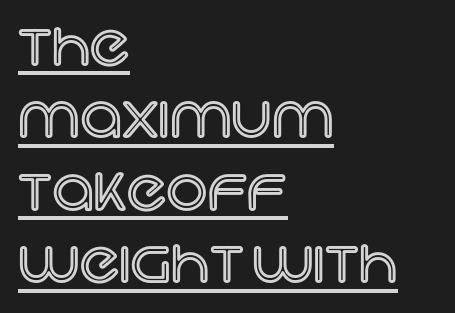
{"italic": "no", "width": "normal", "x_height": "large", "monospaced": "no", "underline": "yes", "align": "left", "line_spacing": "normal", "line_spacing_ratio": 1.25, "letter_spacing": "normal", "letter_spacing_em": 0.0, "glyph_px": 58}
